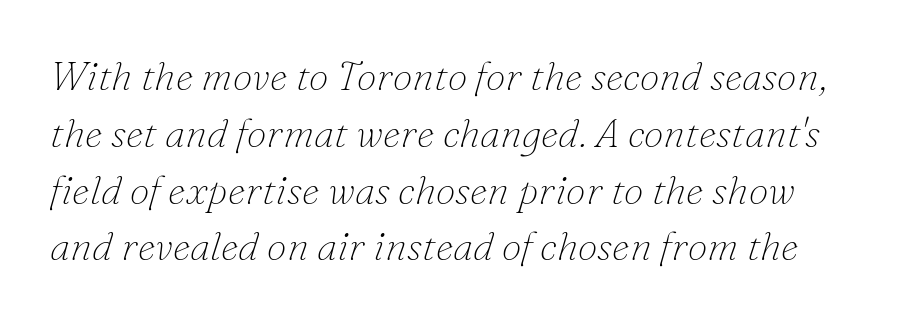
The image shows 40 px thin serif type, italic (leaning right); set normal line spacing (1.42x), normal letter spacing, not underlined; low stroke contrast and a small x-height.
